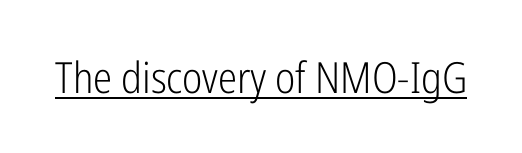
The image shows 43 px light, condensed sans-serif type, upright; set normal letter spacing, underlined; low stroke contrast and a medium x-height.
